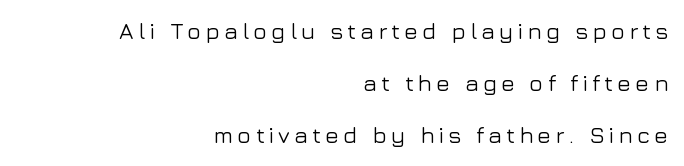
{"italic": "no", "underline": "no", "align": "right", "line_spacing": "loose", "line_spacing_ratio": 2.27, "glyph_px": 23}
